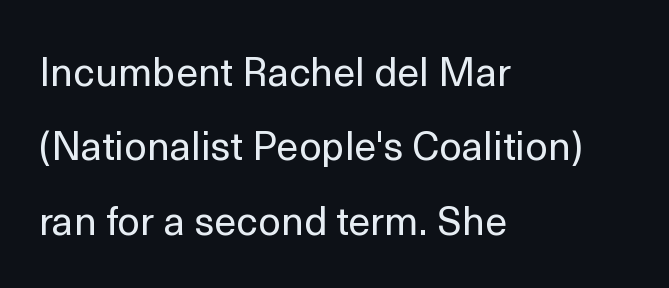
The image shows 40 px regular-weight sans-serif type, upright; set left-aligned, line spacing 1.86x, normal letter spacing, not underlined; a medium x-height.
